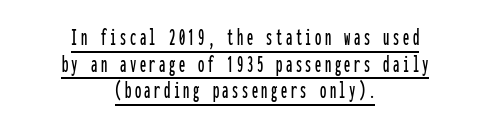
Every stem runs plumb, perpendicular to the baseline. Underline: present. The whitespace from short lines is split evenly between both sides. Leading: reduced.
